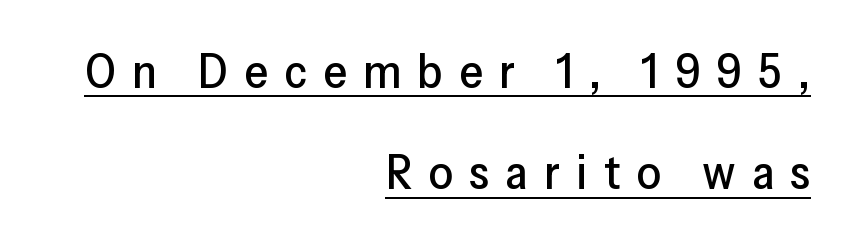
A typesetter would call this proportional, since set widths differ per character. Horizontal bands of white between lines are thick stripes. Glyph-to-glyph distance is far greater than everyday printed text. I'd call this a sans setting — the letters go barefoot. Underlined type.
